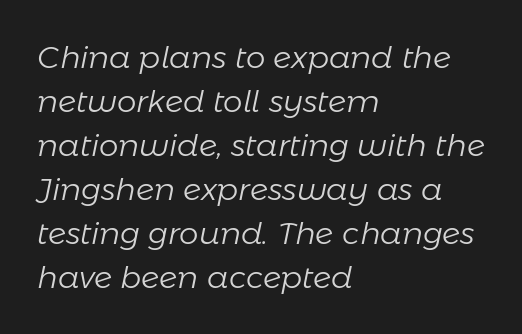
The image shows 31 px light type, italic (leaning right); set left-aligned, normal line spacing (1.42x), normal letter spacing, not underlined; low stroke contrast and a medium x-height.
